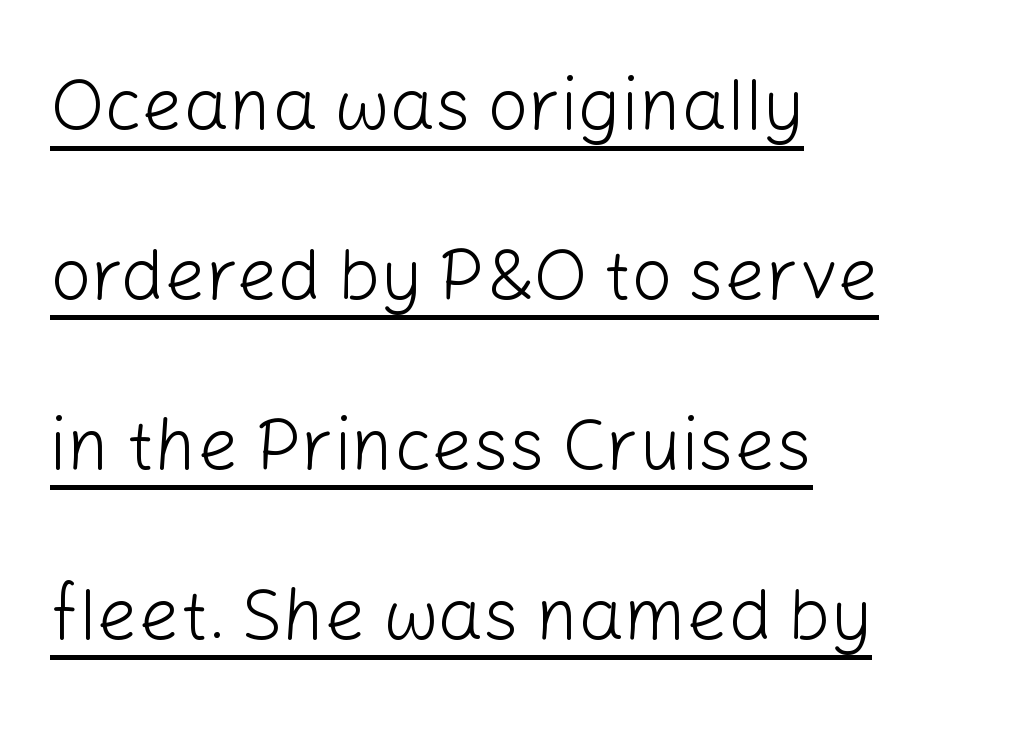
{"serif": "no", "italic": "no", "bold": "no", "weight": "light", "width": "normal", "stroke_contrast": "low", "x_height": "medium", "monospaced": "no", "underline": "yes", "align": "left", "line_spacing": "loose", "line_spacing_ratio": 2.36, "letter_spacing": "normal", "letter_spacing_em": 0.0, "glyph_px": 72}
